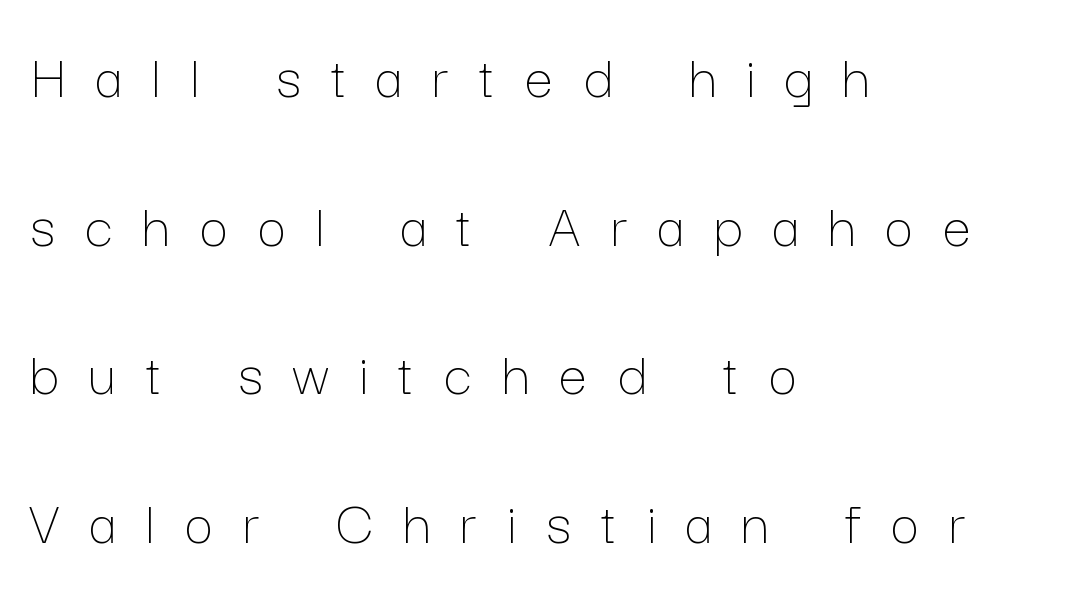
The image shows 63 px thin type, upright; set left-aligned, loose line spacing (2.36x), unusually wide letter spacing (+0.48 em), not underlined; low stroke contrast and a medium x-height.
